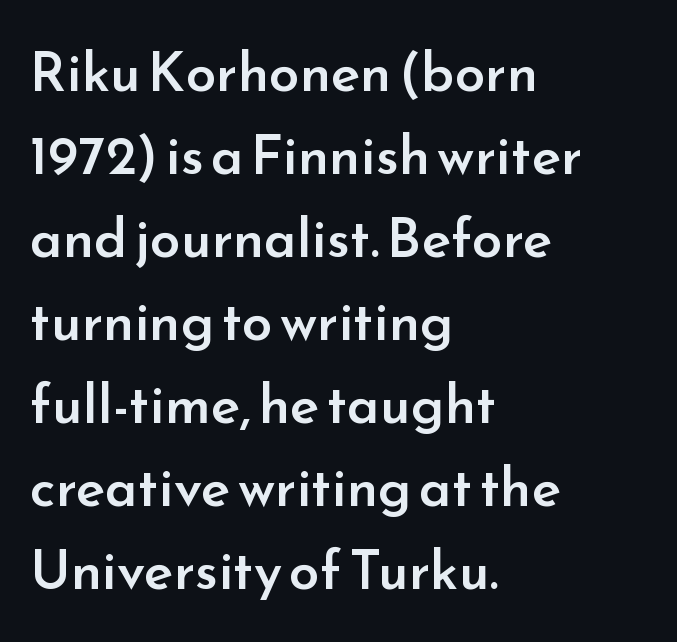
Q: Is the text bold? A: Semi-bold.
Q: Is the text italic (slanted)? A: No, it is upright.
Q: Is the typeface a serif or a sans-serif typeface? A: Sans-serif.
Q: Is the text underlined? A: No.
Q: How is the paragraph aligned? A: Left-aligned.
Q: Is the spacing between letters normal or unusually wide? A: Normal.
Q: Is the spacing between lines tight, normal or loose? A: Normal.
Q: Width (condensed, normal, or wide)? A: Normal.
Q: Stroke contrast? A: Low.
Q: x-height? A: Small.
Q: Monospaced? A: No.
